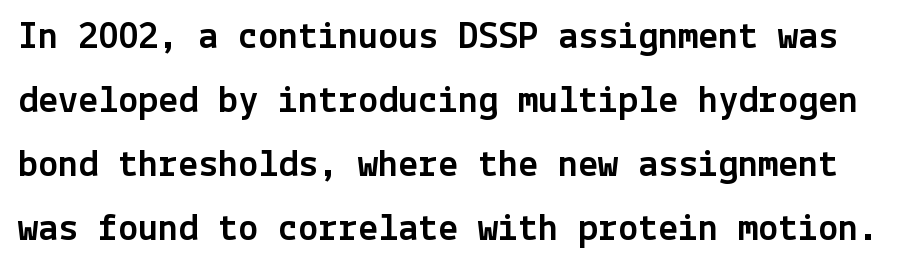
Q: Is the text italic (slanted)? A: No, it is upright.
Q: Is the typeface a serif or a sans-serif typeface? A: Sans-serif.
Q: Is the text underlined? A: No.
Q: Is the spacing between letters normal or unusually wide? A: Normal.
Q: Is the spacing between lines tight, normal or loose? A: Normal.
Q: Width (condensed, normal, or wide)? A: Normal.
Q: x-height? A: Medium.
